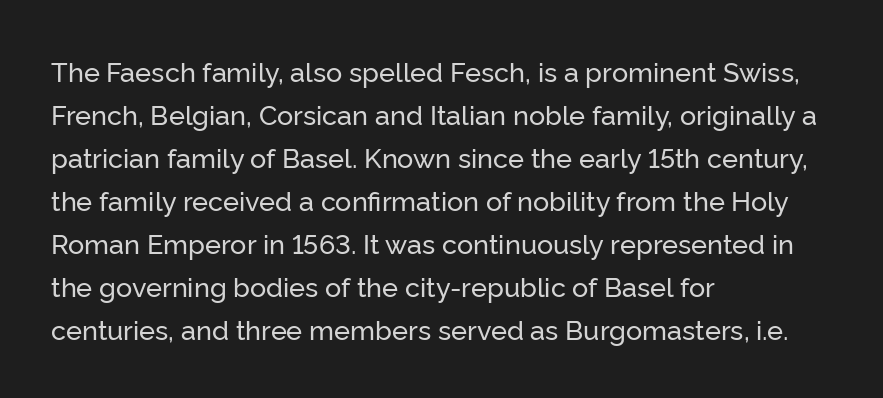
Notice how descenders clear the ascenders below comfortably — that's standard leading. Rendered with straight, roman letterforms. These lines keep a tight, regular rhythm from letter to letter. Only glyphs here, with clear space below each row. Line beginnings align vertically; line endings do not.
